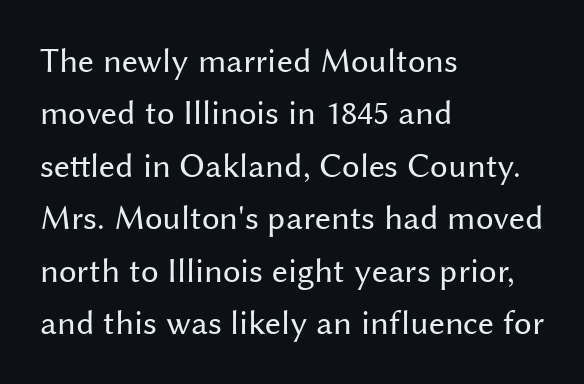
The image shows 35 px regular-weight sans-serif type, upright; set left-aligned, normal line spacing (1.5x), normal letter spacing, not underlined; medium stroke contrast and a medium x-height.
